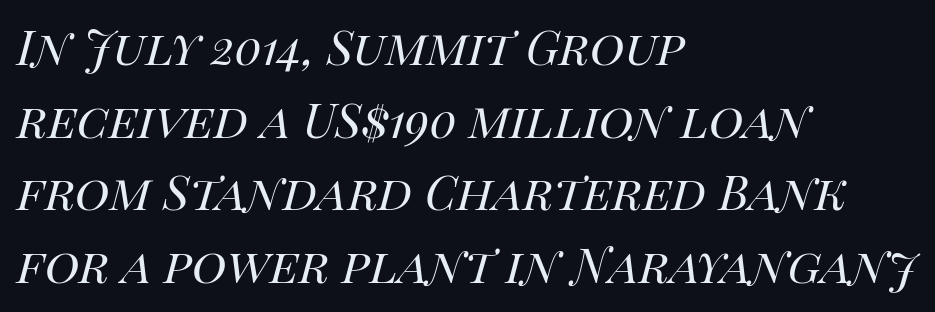
Q: Is the text bold? A: No.
Q: Is the text italic (slanted)? A: Yes, it leans right by about 14 degrees.
Q: Is the text underlined? A: No.
Q: How is the paragraph aligned? A: Left-aligned.
Q: Is the spacing between letters normal or unusually wide? A: Normal.
Q: Width (condensed, normal, or wide)? A: Normal.
Q: Stroke contrast? A: High.
Q: x-height? A: Large.
Q: Monospaced? A: No.
